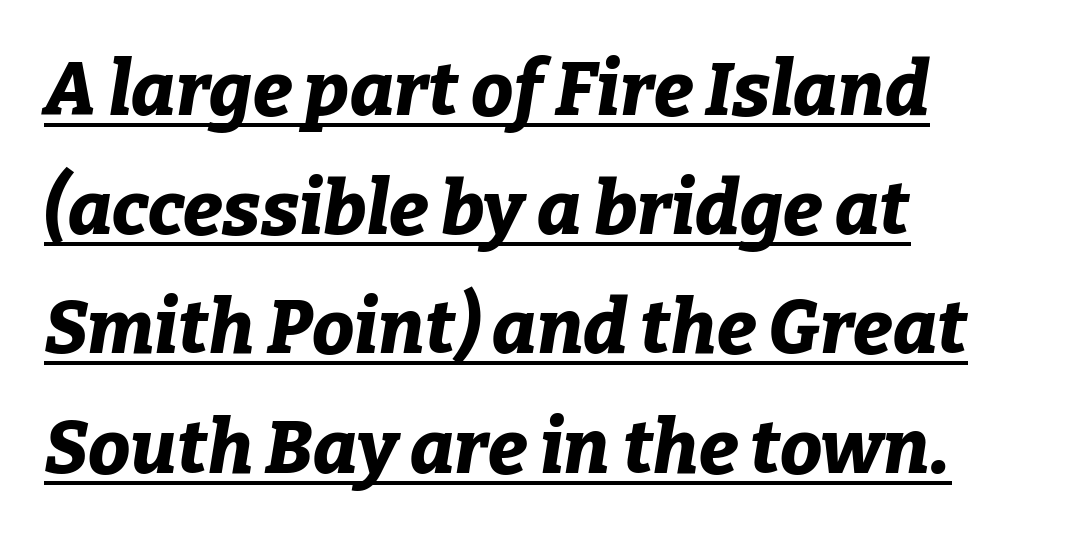
The typesetter has applied underlining to the passage shown. The lines sit at an ordinary, default distance from one another. The passage shown has conventional tracking throughout. Characters are canted at an angle relative to the baseline's perpendicular.
